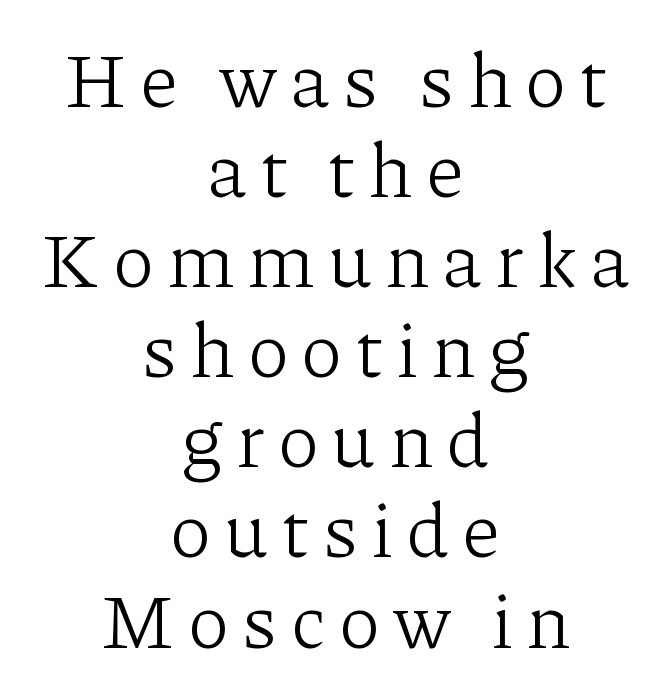
No word sits above an underline. Unlike a clean sans, this face finishes its strokes with serifs. Does the lettering tilt? It doesn't — this is upright. The rag falls on both sides of this text block equally.
